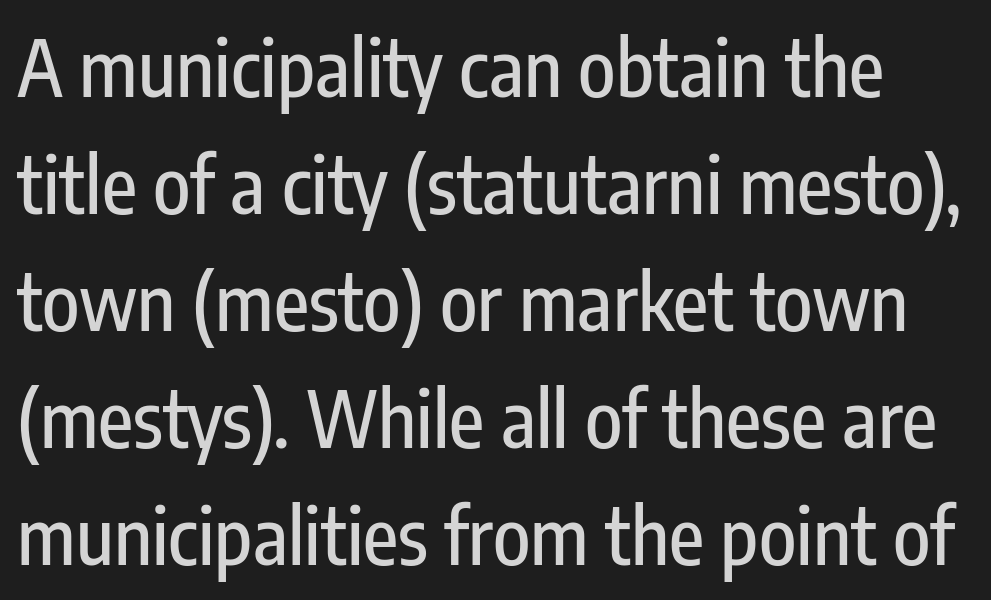
Just letters on the line, the space beneath them empty. These lines sit exactly where default settings would place them. Proportional: the letters do not fall into vertical columns. The designer went with a sans here, leaving each stem footless. Each word holds together tightly as a unit, with standard inter-letter gaps. The lettering holds an erect, upright posture throughout.
